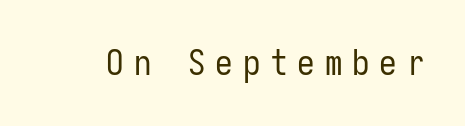
{"serif": "no", "italic": "no", "bold": "no", "weight": "regular", "width": "condensed", "stroke_contrast": "low", "x_height": "medium", "monospaced": "yes", "underline": "no", "letter_spacing": "wide", "letter_spacing_em": 0.28, "glyph_px": 35}
